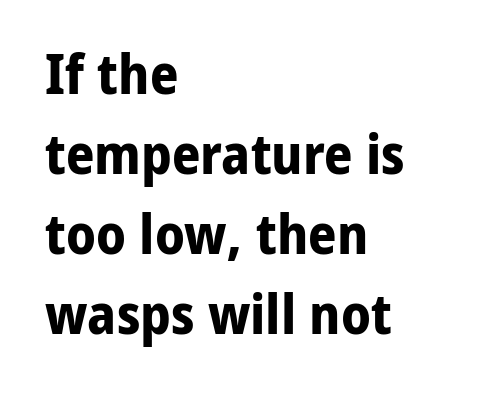
The typesetter chose a ragged-right arrangement here. Rule under the text: the space is simply empty. Serifs: no, the terminals of the letterforms are clean. Is there much room between lines? A standard amount, neither cramped nor airy.
